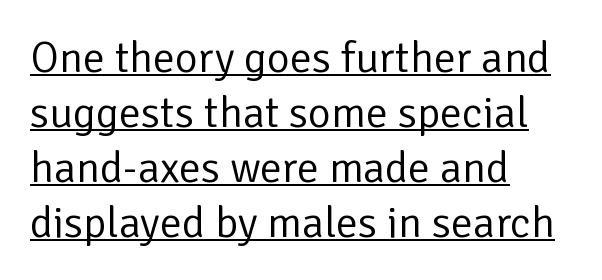
Q: Is the text bold? A: No.
Q: Is the text italic (slanted)? A: No, it is upright.
Q: Is the typeface a serif or a sans-serif typeface? A: Sans-serif.
Q: Is the text underlined? A: Yes.
Q: How is the paragraph aligned? A: Left-aligned.
Q: Is the spacing between letters normal or unusually wide? A: Normal.
Q: Is the spacing between lines tight, normal or loose? A: Normal.
Q: Width (condensed, normal, or wide)? A: Normal.
Q: Stroke contrast? A: Low.
Q: x-height? A: Medium.
Q: Monospaced? A: No.
